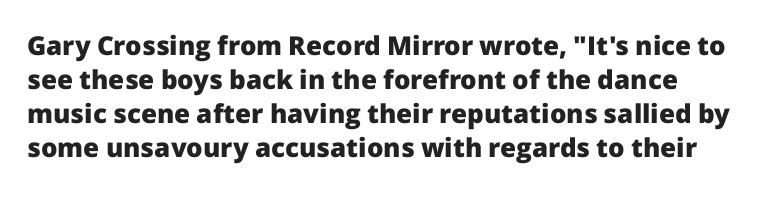
The image shows 26 px bold type, upright; set normal line spacing (1.31x), normal letter spacing, not underlined.
